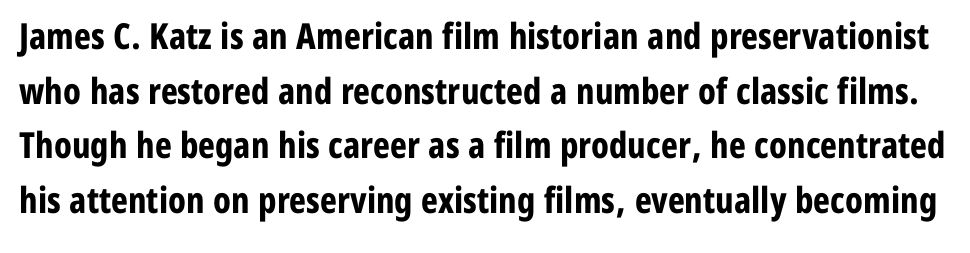
The image shows 36 px bold, condensed sans-serif type, upright; set normal line spacing (1.52x), normal letter spacing, not underlined; low stroke contrast and a medium x-height.
